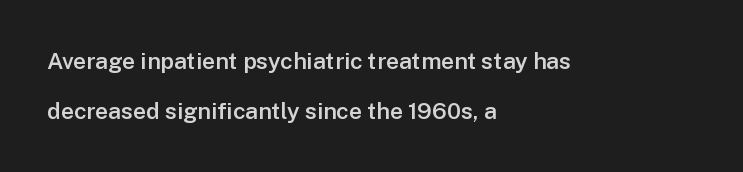
The image shows 23 px text type, upright; set left-aligned, loose line spacing (2.17x), normal letter spacing, not underlined.
